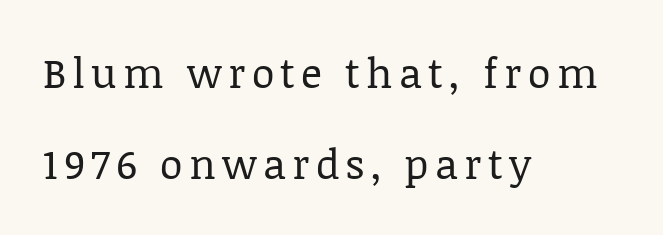
Q: Is the text bold? A: No.
Q: Is the text italic (slanted)? A: No, it is upright.
Q: Is the typeface a serif or a sans-serif typeface? A: Serif.
Q: Is the text underlined? A: No.
Q: How is the paragraph aligned? A: Left-aligned.
Q: Is the spacing between lines tight, normal or loose? A: Loose.
Q: Width (condensed, normal, or wide)? A: Normal.
Q: Stroke contrast? A: Low.
Q: x-height? A: Large.
Q: Monospaced? A: No.
